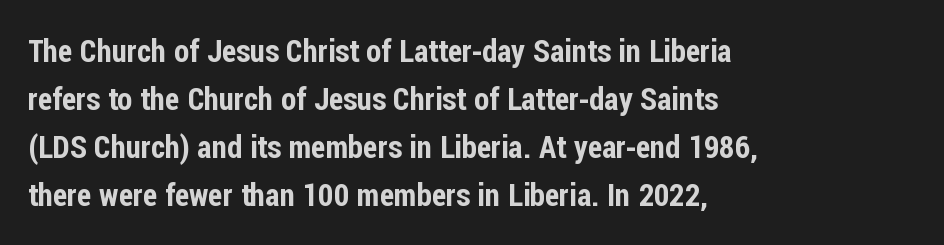
The specimen omits any rule beneath the text block's lines. Where is the straight margin? On the left. These lines are rendered in a variable-pitch font. The designer went with a sans here, leaving each stem footless. What's the leading like? Ordinary, nothing unusual.
